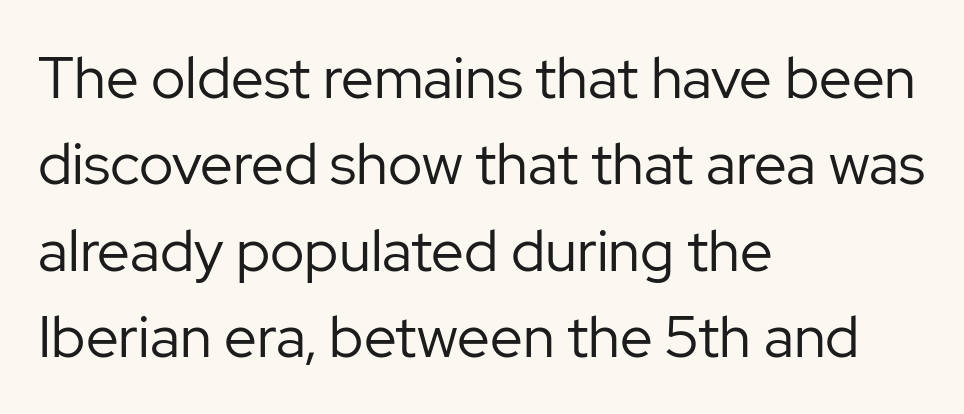
Q: Is the text bold? A: No.
Q: Is the text italic (slanted)? A: No, it is upright.
Q: Is the typeface a serif or a sans-serif typeface? A: Sans-serif.
Q: Is the text underlined? A: No.
Q: How is the paragraph aligned? A: Left-aligned.
Q: Is the spacing between letters normal or unusually wide? A: Normal.
Q: Is the spacing between lines tight, normal or loose? A: Normal.
Q: Width (condensed, normal, or wide)? A: Normal.
Q: Stroke contrast? A: Low.
Q: x-height? A: Medium.
Q: Monospaced? A: No.
